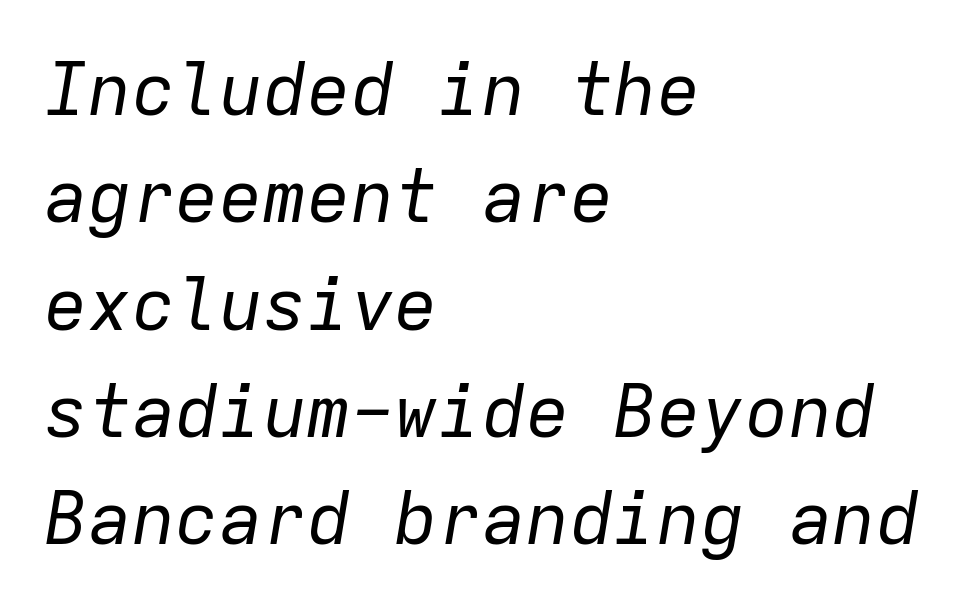
The image shows 73 px regular-weight type, italic (leaning right), monospaced; set left-aligned, normal line spacing (1.47x), normal letter spacing, not underlined; low stroke contrast and a medium x-height.
